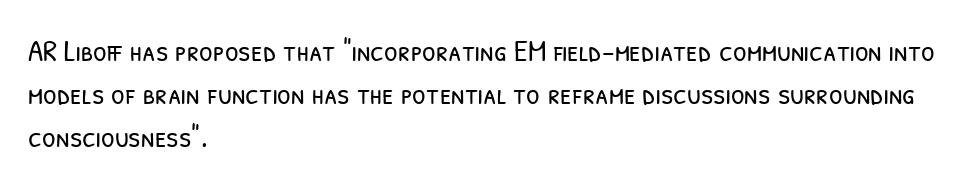
{"serif": "no", "bold": "no", "weight": "light", "width": "condensed", "stroke_contrast": "low", "x_height": "medium", "monospaced": "no", "underline": "no", "align": "left", "line_spacing": "normal", "line_spacing_ratio": 1.39, "letter_spacing": "normal", "letter_spacing_em": 0.0, "glyph_px": 31}
